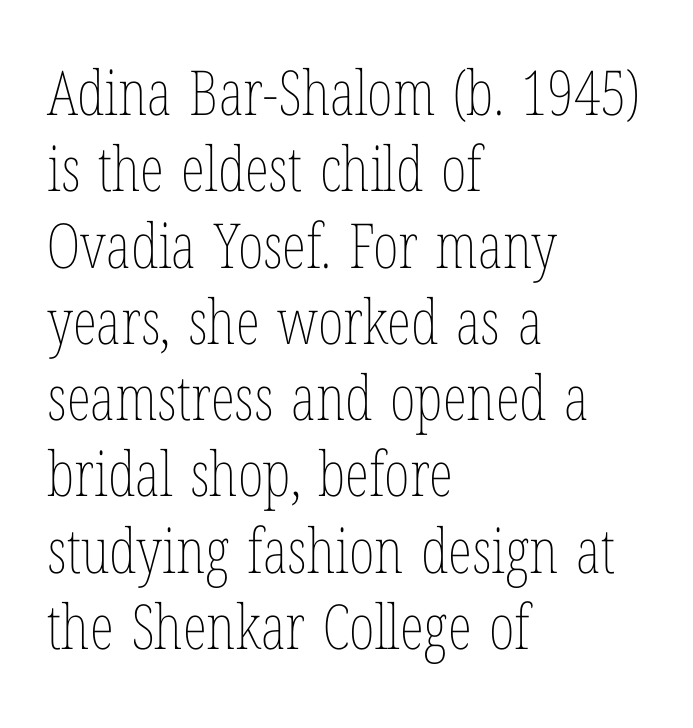
The image shows 62 px thin, condensed type, upright; set left-aligned, line spacing 1.23x, normal letter spacing, not underlined; low stroke contrast and a medium x-height.
